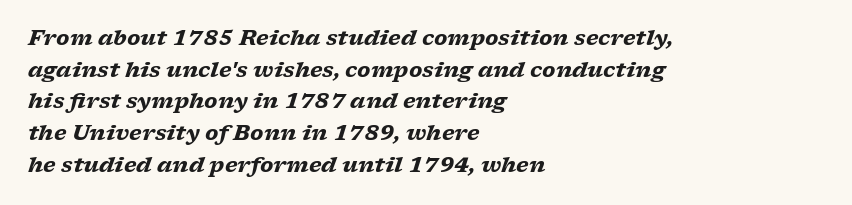
The image shows 21 px bold type, italic (leaning right); set left-aligned, normal line spacing (1.51x), normal letter spacing, not underlined.
